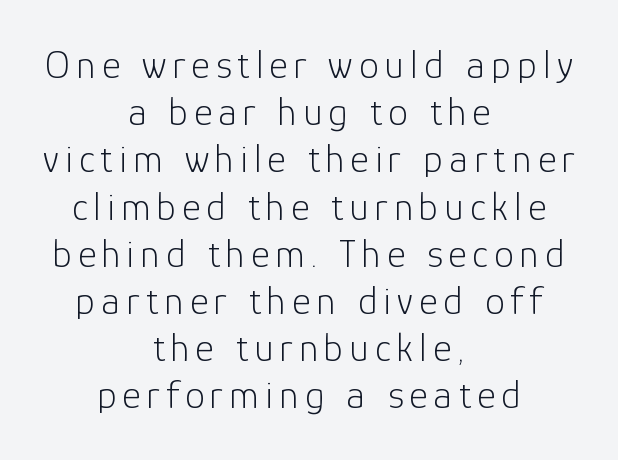
The passage shown is typed in a proportional face where columns would drift. In CSS terms this would be text-align: center. Tall strokes in this sample are plumb rather than angled. The glyphs are unaccompanied by any horizontal stroke below them.
